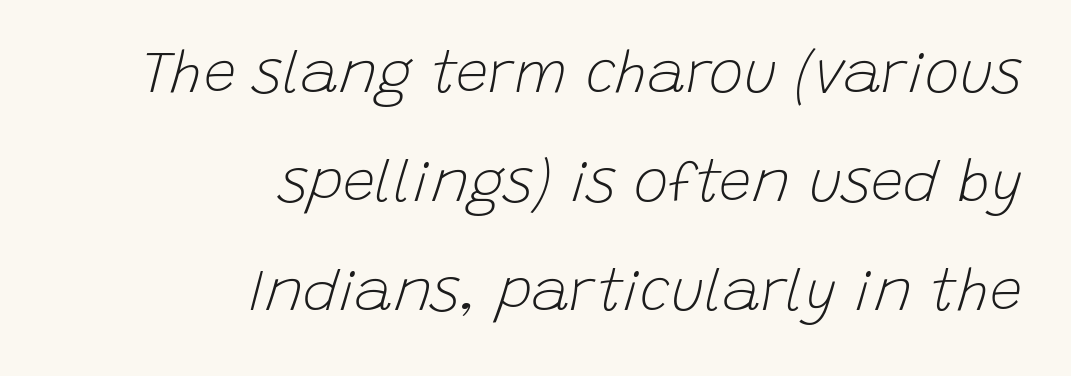
The image shows 58 px light type, italic (leaning right); set right-aligned, line spacing 1.88x, normal letter spacing, not underlined; low stroke contrast and a large x-height.
